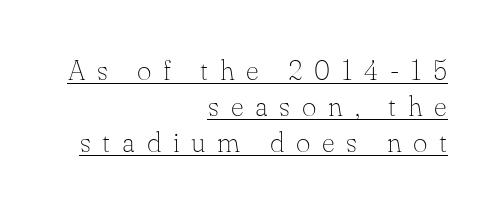
Horizontal bands of white between lines are of average thickness. The line texture is sparse and dotted thanks to wide tracking. The passage shown is underscored from start to finish. This is roman type, the default non-slanted kind.
